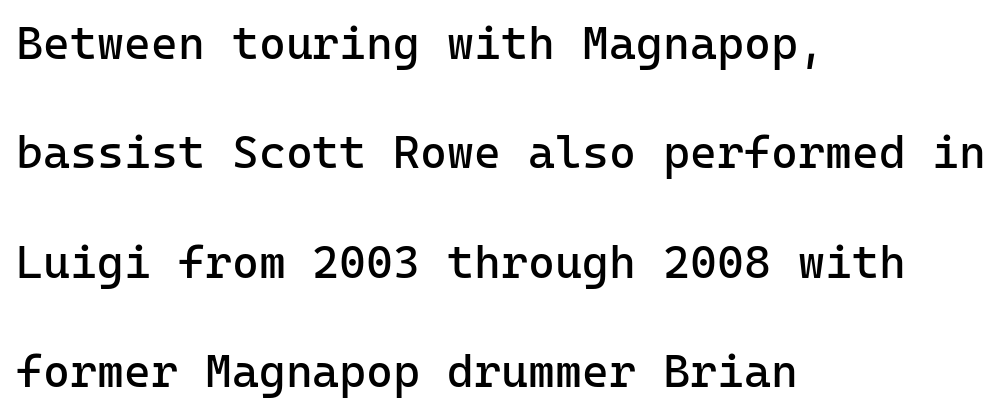
This sample is left-justified, so line endings fall wherever the words run out. Heaviness? Minimal to ordinary, like unemphasized prose. Regarding leading, the lines here are spaced well apart. The axis of the letterforms is exactly vertical. Short note: letters normally spaced.
